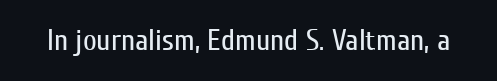
Think of a printed novel: that variable character pitch is what you see here. Are there feet on the stems? There aren't — it's a sans. The passage shown is not underscored anywhere. Ascenders rise straight up at ninety degrees.
